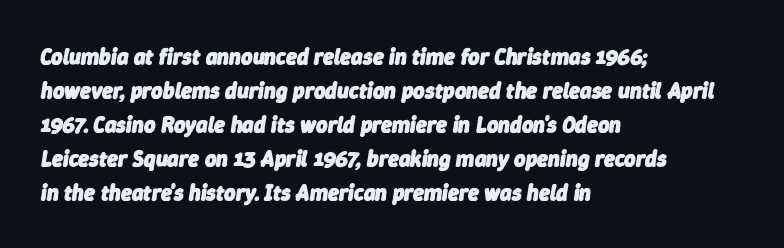
{"italic": "yes", "lean": "right", "slant_degrees": 9, "bold": "yes", "underline": "no", "align": "left", "line_spacing": "normal", "line_spacing_ratio": 1.54, "letter_spacing": "normal", "letter_spacing_em": 0.0, "glyph_px": 22}
